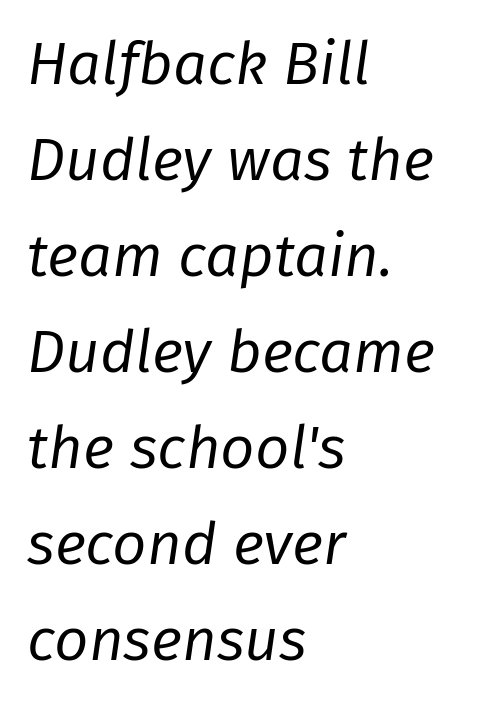
Q: Is the text bold? A: No.
Q: Is the text italic (slanted)? A: Yes, it leans right by about 8 degrees.
Q: Is the text underlined? A: No.
Q: How is the paragraph aligned? A: Left-aligned.
Q: Is the spacing between letters normal or unusually wide? A: Normal.
Q: Is the spacing between lines tight, normal or loose? A: Normal.
Q: Width (condensed, normal, or wide)? A: Normal.
Q: Stroke contrast? A: Low.
Q: x-height? A: Medium.
Q: Monospaced? A: No.
